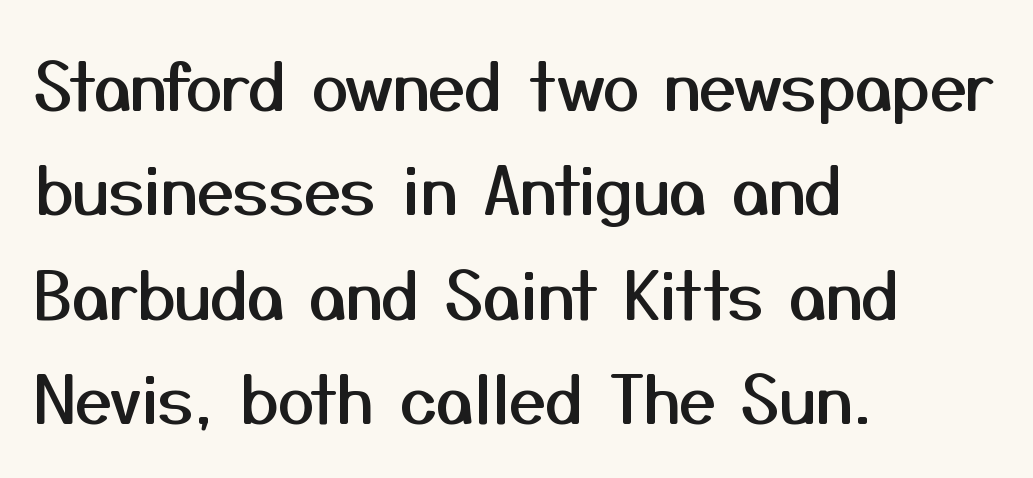
The image shows 66 px sans-serif type, upright; set left-aligned, normal line spacing (1.58x), normal letter spacing, not underlined; medium stroke contrast and a medium x-height.
